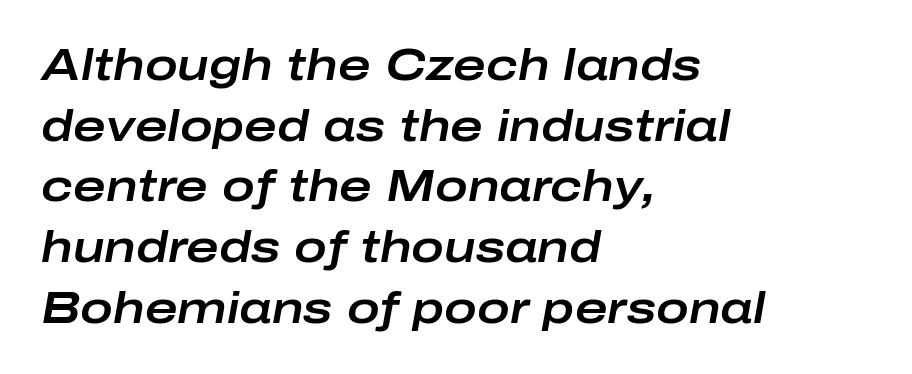
The image shows 44 px wide type, italic (leaning right); set left-aligned, normal line spacing (1.38x), normal letter spacing, not underlined; low stroke contrast and a medium x-height.
